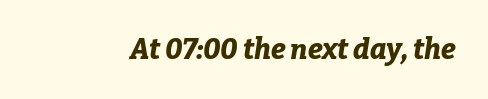
{"italic": "yes", "lean": "right", "slant_degrees": 9, "bold": "yes", "weight": "bold", "width": "normal", "stroke_contrast": "low", "x_height": "medium", "monospaced": "no", "underline": "no", "letter_spacing": "normal", "letter_spacing_em": 0.0, "glyph_px": 28}
